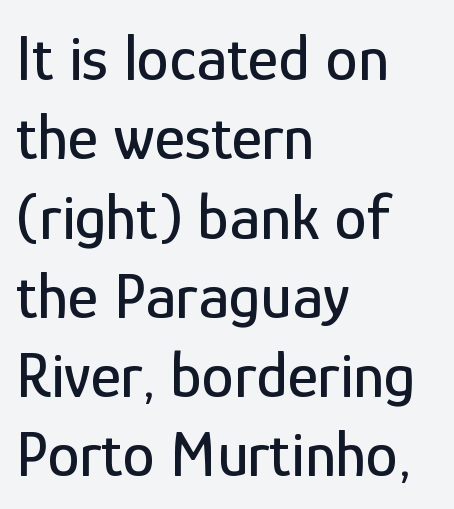
Q: Is the text italic (slanted)? A: No, it is upright.
Q: Is the typeface a serif or a sans-serif typeface? A: Sans-serif.
Q: Is the text underlined? A: No.
Q: How is the paragraph aligned? A: Left-aligned.
Q: Is the spacing between letters normal or unusually wide? A: Normal.
Q: Width (condensed, normal, or wide)? A: Condensed.
Q: Stroke contrast? A: Low.
Q: x-height? A: Medium.
Q: Monospaced? A: No.
